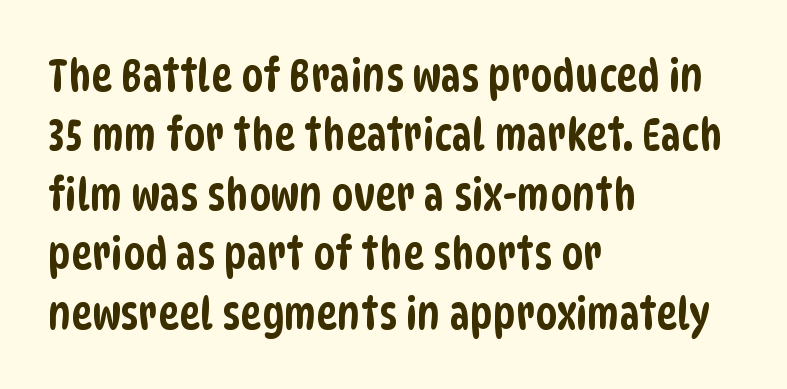
Q: Is the typeface a serif or a sans-serif typeface? A: Sans-serif.
Q: Is the text underlined? A: No.
Q: How is the paragraph aligned? A: Left-aligned.
Q: Is the spacing between letters normal or unusually wide? A: Normal.
Q: Is the spacing between lines tight, normal or loose? A: Normal.
Q: Width (condensed, normal, or wide)? A: Condensed.
Q: Stroke contrast? A: Low.
Q: x-height? A: Large.
Q: Monospaced? A: No.
